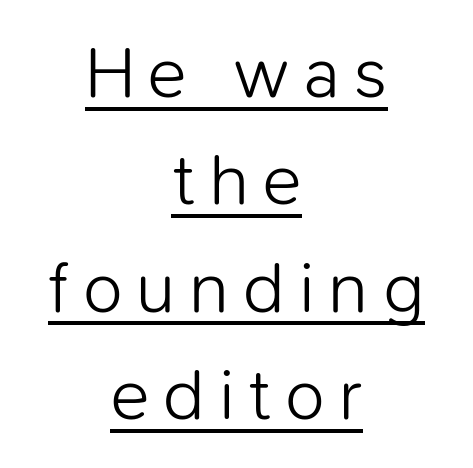
A typesetter would mark this as roman, not italic. The rendering shows plain stroke endings on the letterforms — a sans-serif design. Horizontal alignment here is central, giving a formal, balanced look. These glyphs show unthickened strokes, regular width or finer. The letters advance in unequal steps, a hallmark of proportional type.
